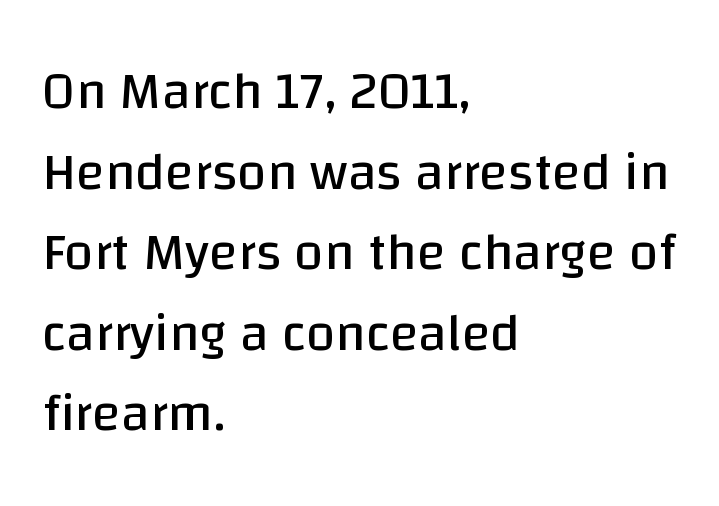
Q: Is the text bold? A: No.
Q: Is the text italic (slanted)? A: No, it is upright.
Q: Is the typeface a serif or a sans-serif typeface? A: Sans-serif.
Q: Is the text underlined? A: No.
Q: How is the paragraph aligned? A: Left-aligned.
Q: Is the spacing between letters normal or unusually wide? A: Normal.
Q: Is the spacing between lines tight, normal or loose? A: Normal.
Q: Width (condensed, normal, or wide)? A: Normal.
Q: Stroke contrast? A: Low.
Q: x-height? A: Large.
Q: Monospaced? A: No.
